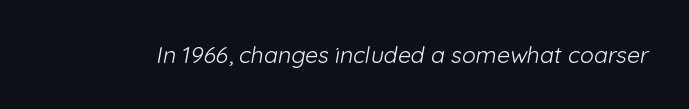
Between one letter and the next there's only the usual sliver of space. Weight: in the light-to-regular range. This rendering features lettering with no underline.
